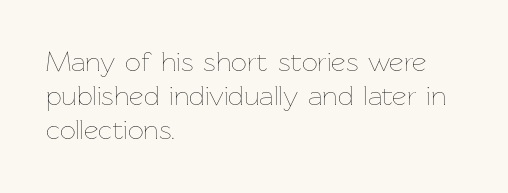
{"italic": "no", "bold": "no", "weight": "thin", "width": "normal", "stroke_contrast": "low", "x_height": "medium", "monospaced": "no", "underline": "no", "align": "left", "line_spacing_ratio": 1.22, "letter_spacing": "normal", "letter_spacing_em": 0.0, "glyph_px": 28}
